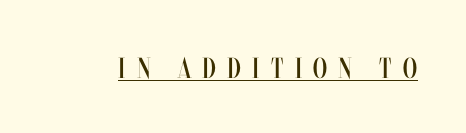
Here the glyphs are tracked loosely, breaking word shapes into spaced letters. Compared with undecorated copy, this sample adds a rule below the words. The cut favours lightness, reaching ordinary text weight at its darkest. Note the varied advance widths — an 'i' is clearly narrower than an 'm'. It's the straight-up-and-down kind of type.
